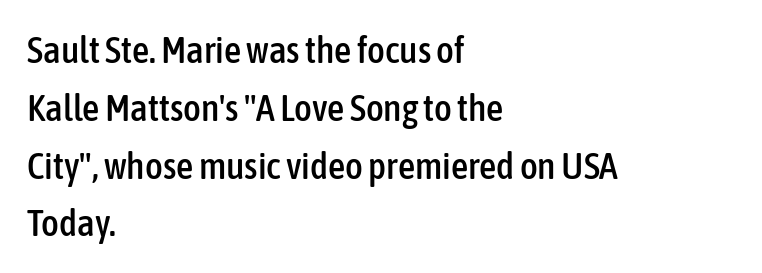
The space directly below the letters is spotless. Quick note: interline space is typical. Caption: standard tracking, unaltered. One-word summary of the alignment: left.
